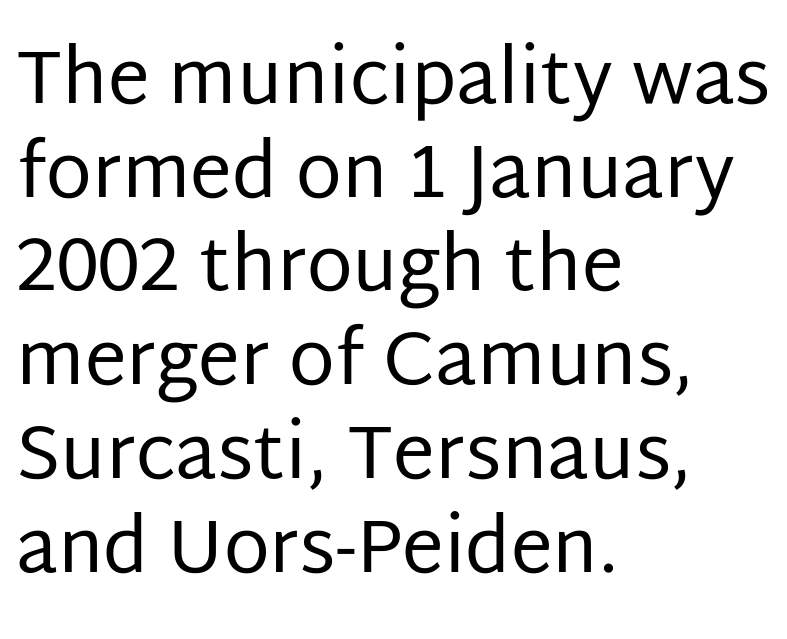
Characters follow at the spacing the type designer built in. The area under the type is left untouched. Character widths vary here, with narrow letters taking less room than wide ones. A student would call this left alignment; a typographer would say flush left, rag right. A quiet, ordinary-to-light weight characterises the typeface. One glance says typical: line gaps are just what's usual.
